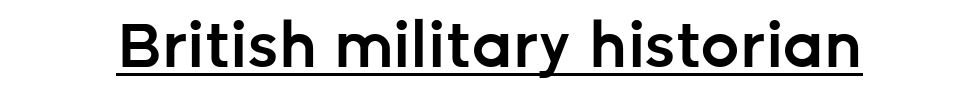
The image shows 62 px semibold sans-serif type, upright; set normal letter spacing, underlined; low stroke contrast and a medium x-height.
